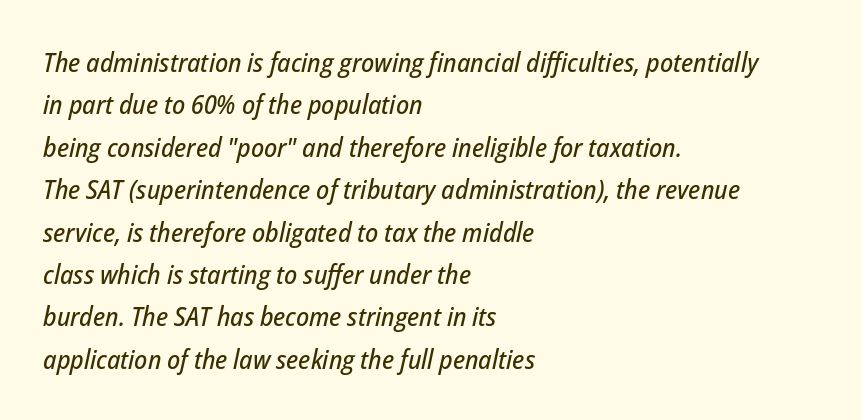
The image shows 27 px text type, italic (leaning right); set left-aligned, normal line spacing (1.57x), normal letter spacing, not underlined.
